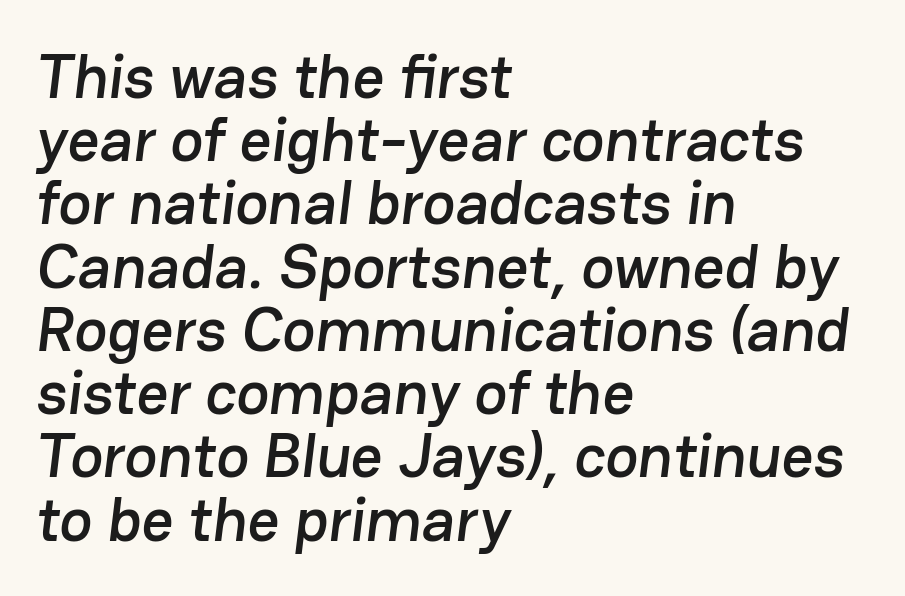
The image shows 62 px sans-serif type; set left-aligned, tight line spacing (1.02x), normal letter spacing, not underlined; low stroke contrast and a medium x-height.
